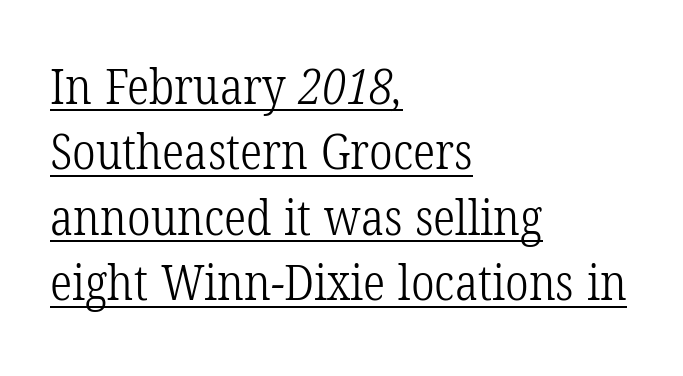
The image shows 50 px light, condensed serif type; set left-aligned, normal line spacing (1.31x), normal letter spacing, underlined; low stroke contrast and a medium x-height.
